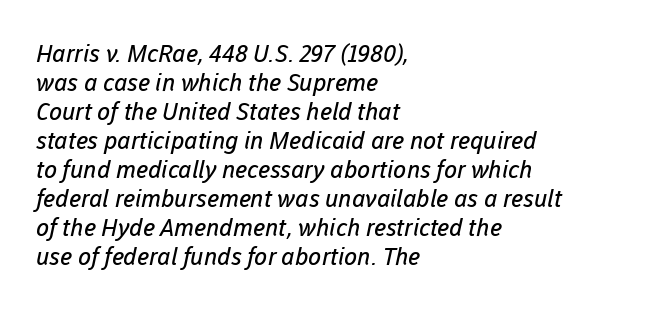
The image shows 24 px text type; set left-aligned, line spacing 1.21x, normal letter spacing, not underlined.
